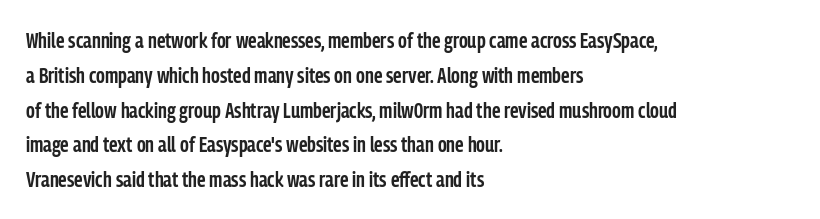
The image shows 22 px text type, upright; set left-aligned, normal line spacing (1.58x), normal letter spacing, not underlined.
